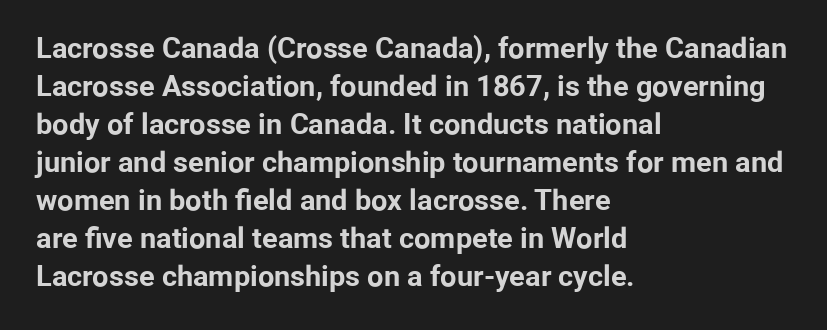
{"serif": "no", "italic": "no", "bold": "yes", "weight": "bold", "width": "normal", "stroke_contrast": "low", "x_height": "medium", "monospaced": "no", "underline": "no", "align": "left", "line_spacing": "normal", "line_spacing_ratio": 1.31, "letter_spacing": "normal", "letter_spacing_em": 0.0, "glyph_px": 29}
